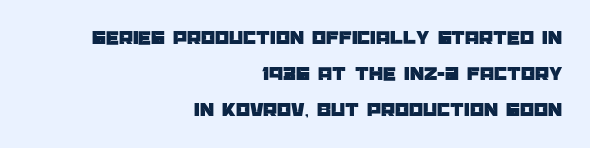
Q: Is the text italic (slanted)? A: No, it is upright.
Q: Is the text underlined? A: No.
Q: How is the paragraph aligned? A: Right-aligned.
Q: Is the spacing between letters normal or unusually wide? A: Normal.
